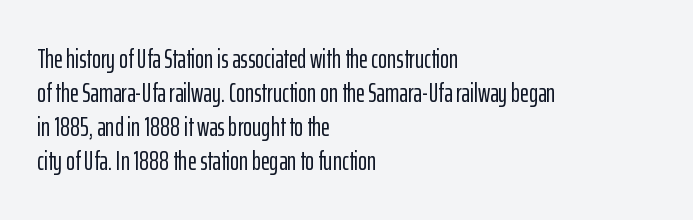
The image shows 27 px text type, upright; set left-aligned, normal line spacing (1.26x), normal letter spacing, not underlined.
